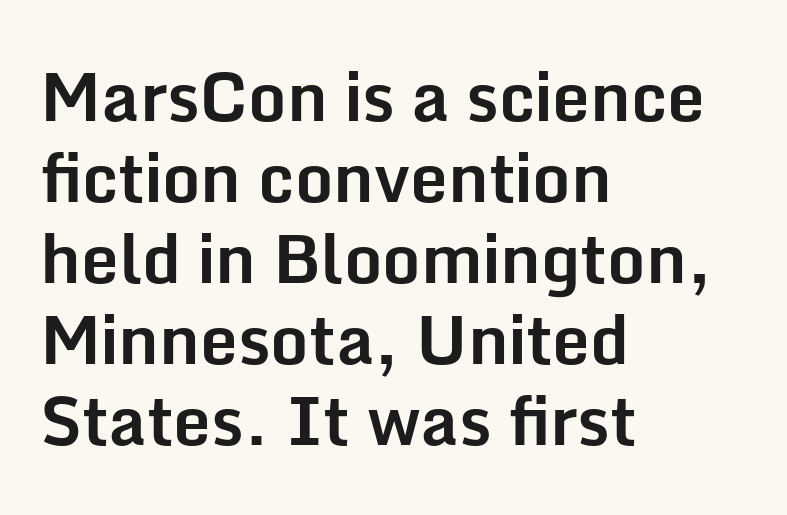
{"serif": "no", "italic": "no", "bold": "yes", "weight": "bold", "width": "normal", "stroke_contrast": "low", "x_height": "medium", "monospaced": "no", "underline": "no", "align": "left", "line_spacing_ratio": 1.21, "letter_spacing": "normal", "letter_spacing_em": 0.0, "glyph_px": 67}
